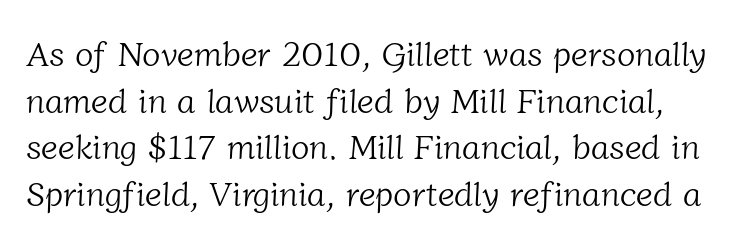
Q: Is the text bold? A: No.
Q: Is the typeface a serif or a sans-serif typeface? A: Serif.
Q: Is the text underlined? A: No.
Q: Is the spacing between letters normal or unusually wide? A: Normal.
Q: Is the spacing between lines tight, normal or loose? A: Normal.
Q: Width (condensed, normal, or wide)? A: Normal.
Q: Stroke contrast? A: Low.
Q: x-height? A: Medium.
Q: Monospaced? A: No.
